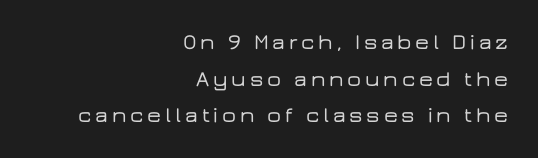
{"italic": "no", "underline": "no", "align": "right", "line_spacing": "normal", "line_spacing_ratio": 1.67, "glyph_px": 22}
